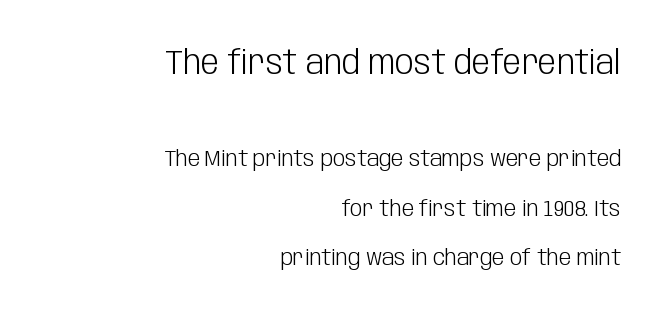
{"serif": "no", "italic": "no", "bold": "no", "weight": "light", "width": "condensed", "stroke_contrast": "low", "x_height": "large", "monospaced": "no", "underline": "no", "align": "right", "line_spacing": "loose", "line_spacing_ratio": 2.26, "letter_spacing": "normal", "letter_spacing_em": 0.0, "larger_block": "first", "size_ratio": 1.5, "glyph_px": 33}
